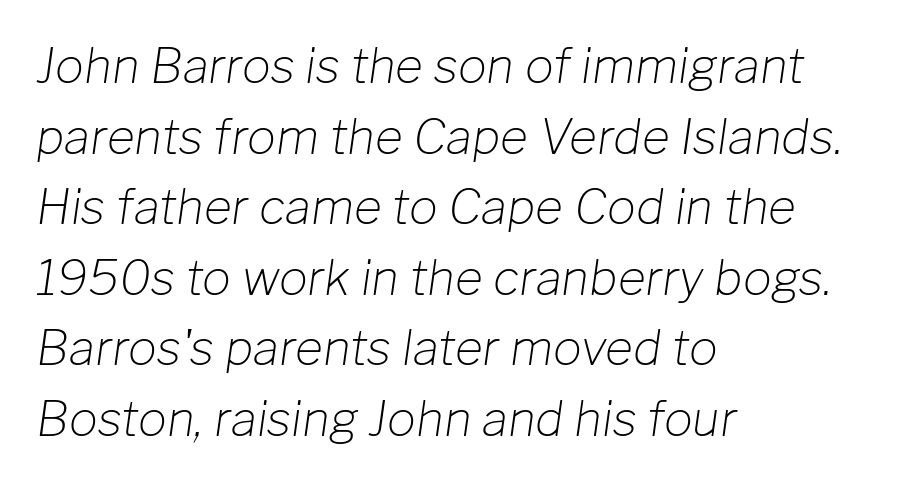
Q: Is the text bold? A: No.
Q: Is the text italic (slanted)? A: Yes, it leans right by about 8 degrees.
Q: Is the text underlined? A: No.
Q: How is the paragraph aligned? A: Left-aligned.
Q: Is the spacing between letters normal or unusually wide? A: Normal.
Q: Is the spacing between lines tight, normal or loose? A: Normal.
Q: Width (condensed, normal, or wide)? A: Normal.
Q: Stroke contrast? A: Low.
Q: x-height? A: Medium.
Q: Monospaced? A: No.
